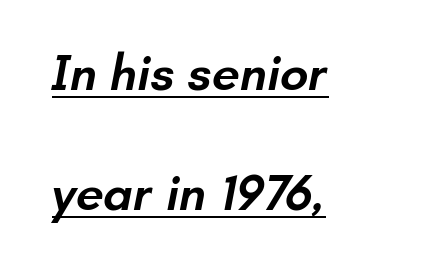
A semibold gives these letters moderate extra thickness, short of bold. Nothing sits at the stroke ends, so this counts as sans-serif. Each word holds together tightly as a unit, with standard inter-letter gaps. Think of a printed novel: that variable character pitch is what you see here. This sample trades compactness for vertical openness between lines.
